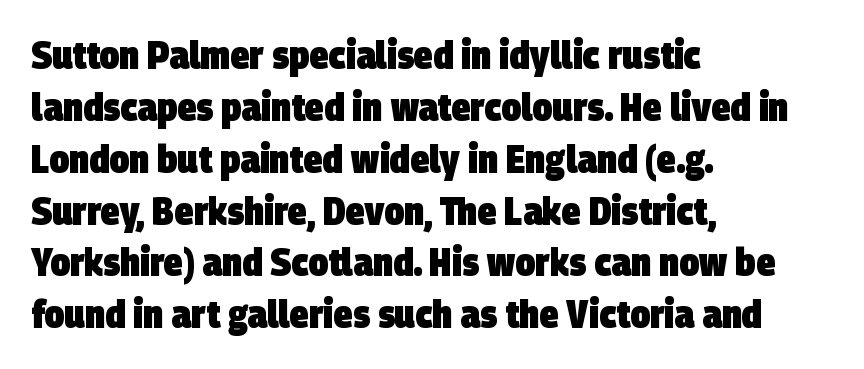
The block of text has a typical density, with ordinary space between rows. Glance below the letters and you will spot only blank space. Strong, thick strokes mark this as bold type. Letterform terminals end flat and unadorned throughout the passage.
